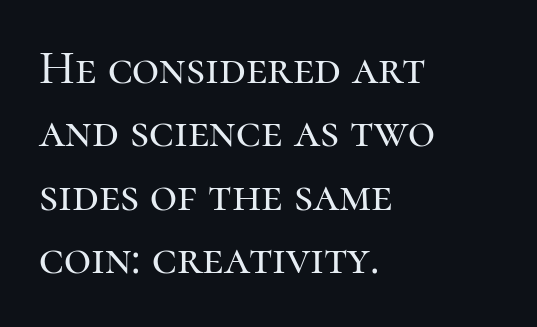
The image shows 47 px serif type, upright; set left-aligned, normal line spacing (1.35x), normal letter spacing, not underlined; high stroke contrast and a medium x-height.
